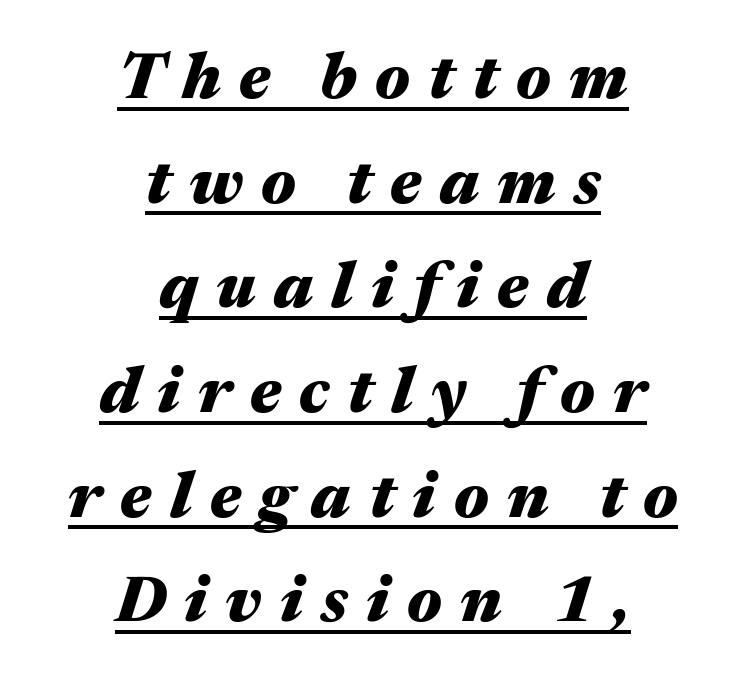
{"italic": "yes", "lean": "right", "slant_degrees": 17, "bold": "yes", "weight": "heavy", "width": "wide", "stroke_contrast": "medium", "x_height": "medium", "monospaced": "no", "underline": "yes", "align": "center", "line_spacing": "normal", "line_spacing_ratio": 1.61, "letter_spacing": "wide", "letter_spacing_em": 0.28, "glyph_px": 65}
